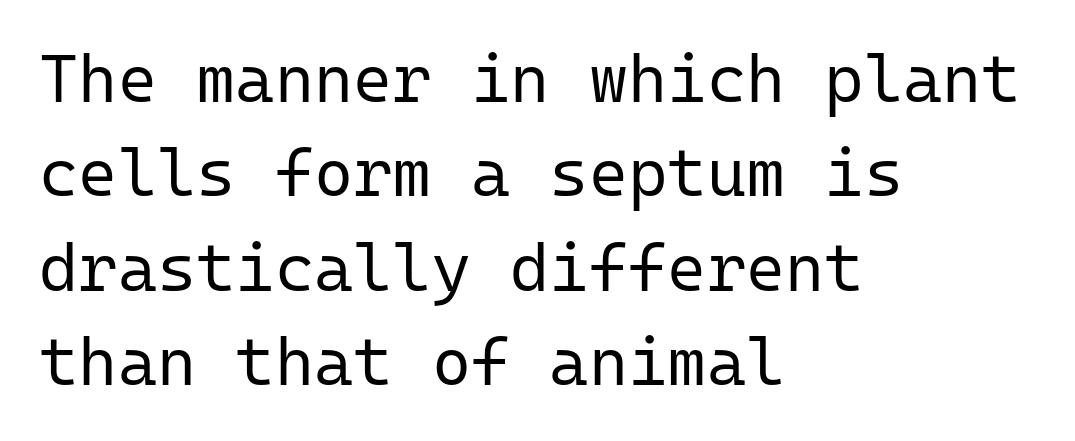
The image shows 67 px regular-weight sans-serif type, upright, monospaced; set left-aligned, normal line spacing (1.41x), normal letter spacing, not underlined; low stroke contrast and a medium x-height.
